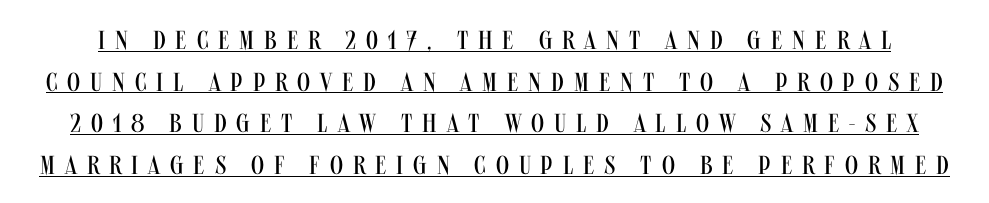
The passage shown is underscored from start to finish. Inter-character spacing is expanded well beyond the font's built-in metrics. A typesetter would call this leading conventional body-copy spacing. The weight would be labelled regular, book, light, or lighter still. Tall strokes in this sample are plumb rather than angled.
